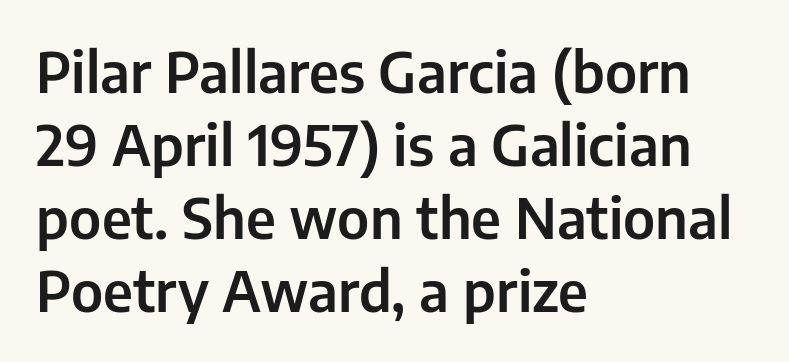
{"serif": "no", "italic": "no", "width": "normal", "stroke_contrast": "low", "x_height": "medium", "monospaced": "no", "underline": "no", "align": "left", "line_spacing": "normal", "line_spacing_ratio": 1.33, "letter_spacing": "normal", "letter_spacing_em": 0.0, "glyph_px": 55}
